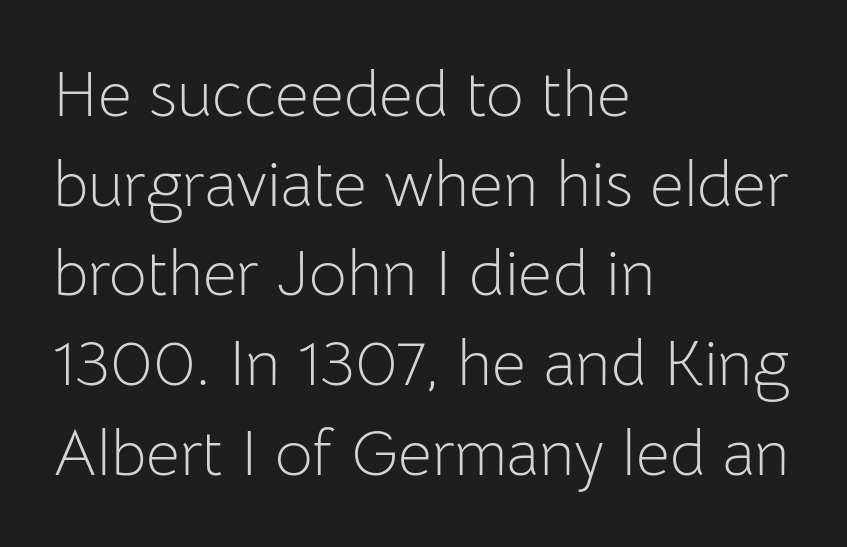
Posture: vertical. The passage is arranged the way most books set body copy — flush left. Standard letterfit; no display-style spreading of the glyphs. Note the varied advance widths — an 'i' is clearly narrower than an 'm'.
